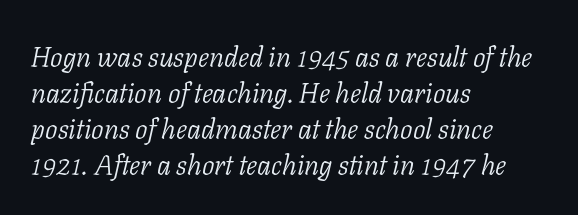
Q: Is the text bold? A: No.
Q: Is the text italic (slanted)? A: Yes, it leans right by about 11 degrees.
Q: Is the typeface a serif or a sans-serif typeface? A: Serif.
Q: Is the text underlined? A: No.
Q: How is the paragraph aligned? A: Left-aligned.
Q: Is the spacing between letters normal or unusually wide? A: Normal.
Q: Is the spacing between lines tight, normal or loose? A: Normal.
Q: Width (condensed, normal, or wide)? A: Normal.
Q: Stroke contrast? A: Low.
Q: x-height? A: Medium.
Q: Monospaced? A: No.
